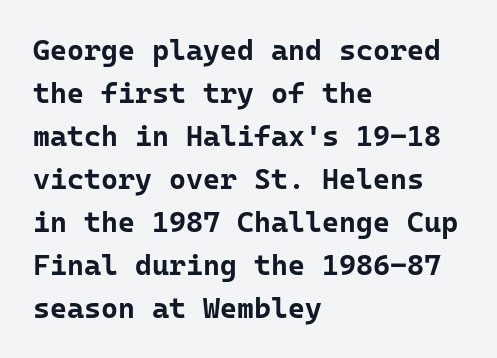
Q: Is the text bold? A: Yes.
Q: Is the text italic (slanted)? A: No, it is upright.
Q: Is the typeface a serif or a sans-serif typeface? A: Sans-serif.
Q: Is the text underlined? A: No.
Q: How is the paragraph aligned? A: Left-aligned.
Q: Is the spacing between letters normal or unusually wide? A: Normal.
Q: Is the spacing between lines tight, normal or loose? A: Normal.
Q: Width (condensed, normal, or wide)? A: Normal.
Q: Stroke contrast? A: Low.
Q: x-height? A: Medium.
Q: Monospaced? A: Yes.
